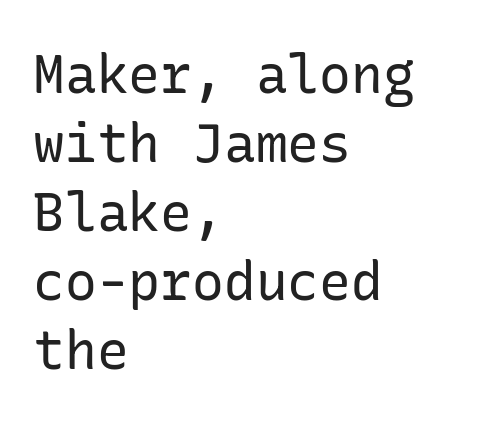
The image shows 53 px regular-weight sans-serif type, upright; set left-aligned, normal line spacing (1.3x), normal letter spacing, not underlined; low stroke contrast and a medium x-height.
